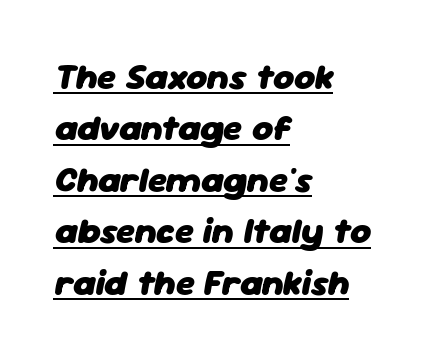
{"italic": "yes", "lean": "right", "slant_degrees": 11, "bold": "yes", "weight": "heavy", "width": "normal", "stroke_contrast": "low", "x_height": "medium", "monospaced": "no", "underline": "yes", "align": "left", "line_spacing": "normal", "line_spacing_ratio": 1.43, "letter_spacing": "normal", "letter_spacing_em": 0.0, "glyph_px": 36}
